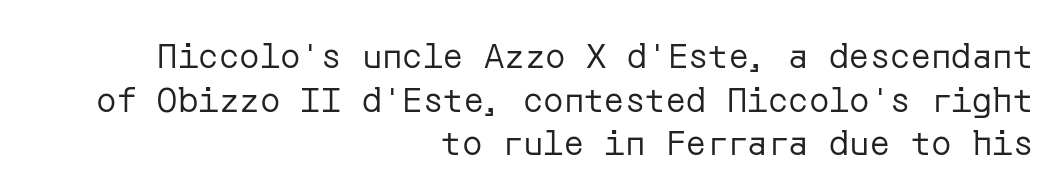
Q: Is the text bold? A: No.
Q: Is the text italic (slanted)? A: No, it is upright.
Q: Is the typeface a serif or a sans-serif typeface? A: Sans-serif.
Q: Is the text underlined? A: No.
Q: How is the paragraph aligned? A: Right-aligned.
Q: Is the spacing between letters normal or unusually wide? A: Normal.
Q: Is the spacing between lines tight, normal or loose? A: Normal.
Q: Width (condensed, normal, or wide)? A: Normal.
Q: Stroke contrast? A: Low.
Q: x-height? A: Medium.
